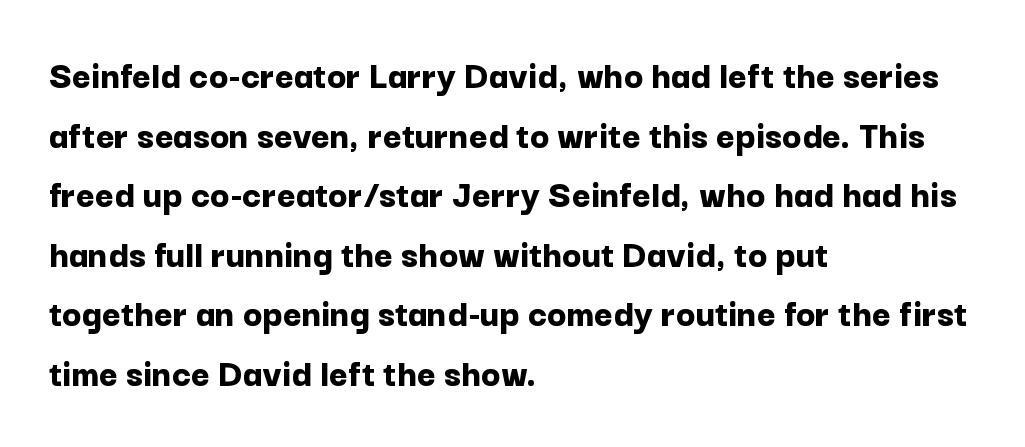
This sample uses a sans-serif face. Proportional: the letters do not fall into vertical columns. How would I describe the line gaps? Plain and ordinary. Rendered with straight, roman letterforms. Casual observation: everything's shoved over to the left.
